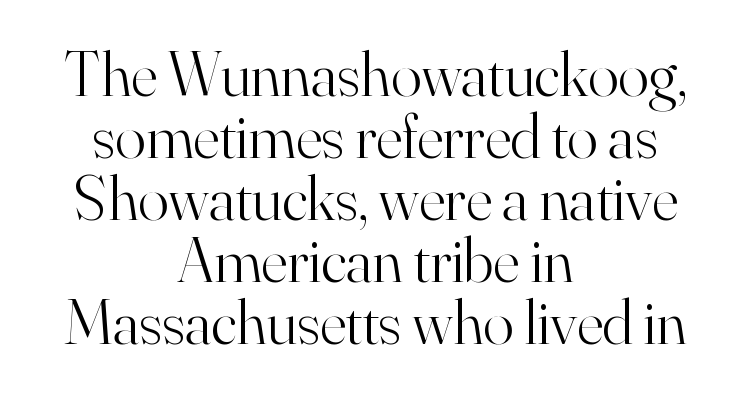
Is this a fixed-width face? No — the glyphs have proportional, varying widths. Is there any slant? The stems are plumb. Compared with typical paragraphs, the rows here are closer together. The letters sit at their default tracking, neither squeezed nor spread. Heaviness? Minimal to ordinary, like unemphasized prose.
